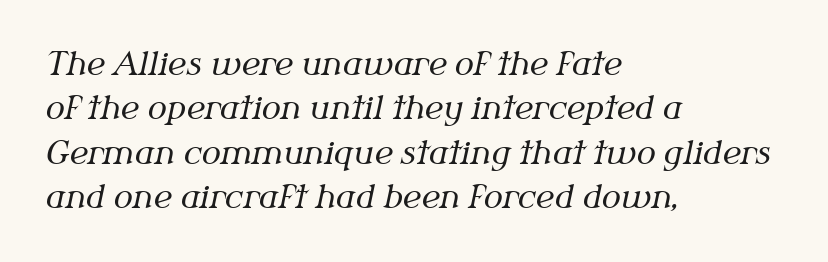
The image shows 32 px regular-weight serif type, italic (leaning right); set left-aligned, normal line spacing (1.39x), normal letter spacing, not underlined; medium stroke contrast and a medium x-height.
